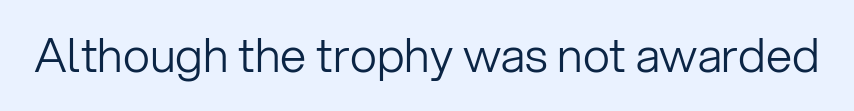
Q: Is the text bold? A: No.
Q: Is the text italic (slanted)? A: No, it is upright.
Q: Is the typeface a serif or a sans-serif typeface? A: Sans-serif.
Q: Is the text underlined? A: No.
Q: Is the spacing between letters normal or unusually wide? A: Normal.
Q: Width (condensed, normal, or wide)? A: Normal.
Q: Stroke contrast? A: Low.
Q: x-height? A: Medium.
Q: Monospaced? A: No.
